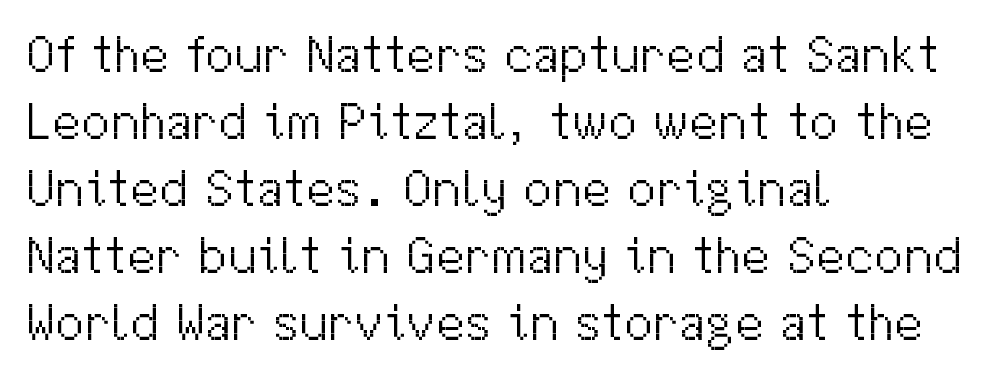
{"serif": "no", "italic": "no", "bold": "no", "weight": "light", "width": "normal", "stroke_contrast": "medium", "x_height": "medium", "monospaced": "no", "underline": "no", "align": "left", "line_spacing": "normal", "line_spacing_ratio": 1.29, "letter_spacing": "normal", "letter_spacing_em": 0.0, "glyph_px": 52}
